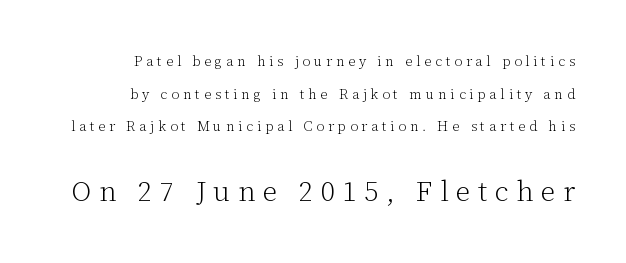
The image shows 28 px light serif type, upright; set right-aligned, loose line spacing (2.33x), unusually wide letter spacing (+0.27 em), not underlined; the second (bottom) block is 2.0x larger; low stroke contrast and a medium x-height.
